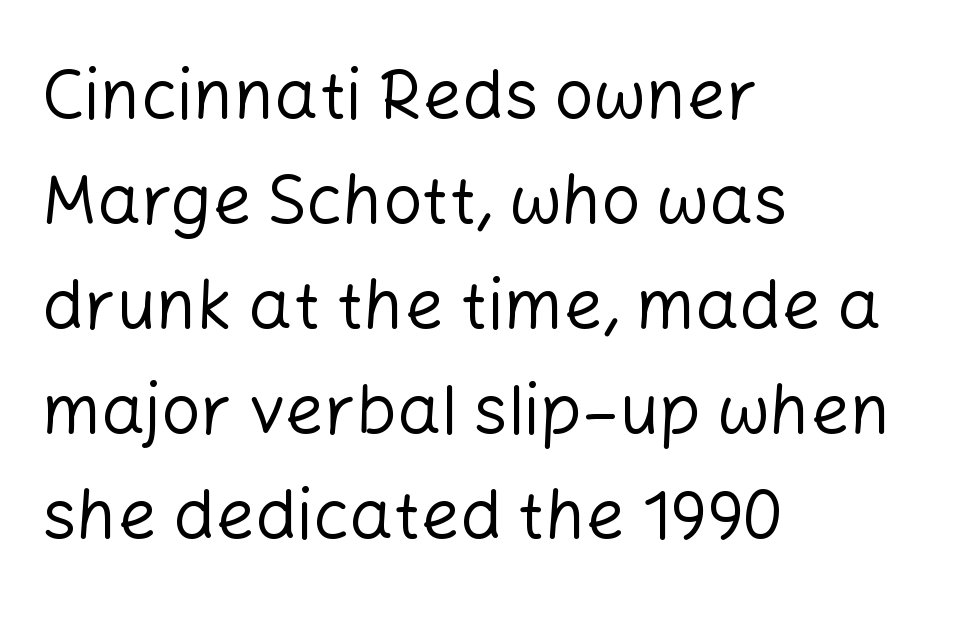
{"serif": "no", "italic": "no", "bold": "no", "weight": "regular", "width": "normal", "stroke_contrast": "low", "x_height": "medium", "monospaced": "no", "underline": "no", "align": "left", "line_spacing": "normal", "line_spacing_ratio": 1.52, "letter_spacing": "normal", "letter_spacing_em": 0.0, "glyph_px": 69}
